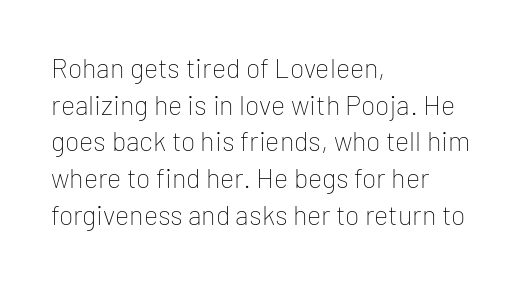
{"italic": "no", "bold": "no", "underline": "no", "align": "left", "line_spacing": "normal", "line_spacing_ratio": 1.36, "letter_spacing": "normal", "letter_spacing_em": 0.0, "glyph_px": 27}
